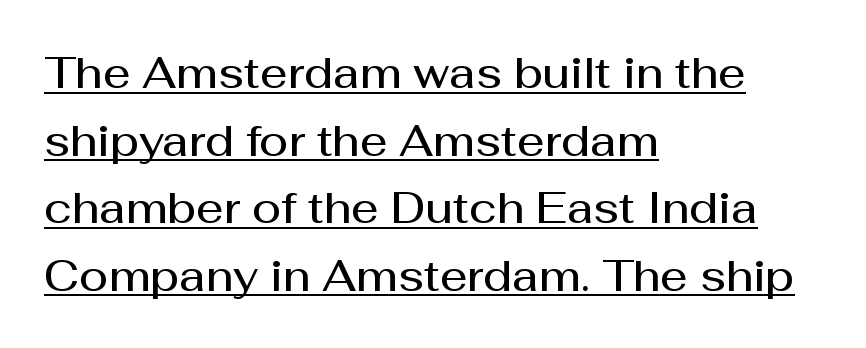
The image shows 43 px semibold sans-serif type, upright; set left-aligned, normal line spacing (1.57x), normal letter spacing, underlined; medium stroke contrast and a medium x-height.
